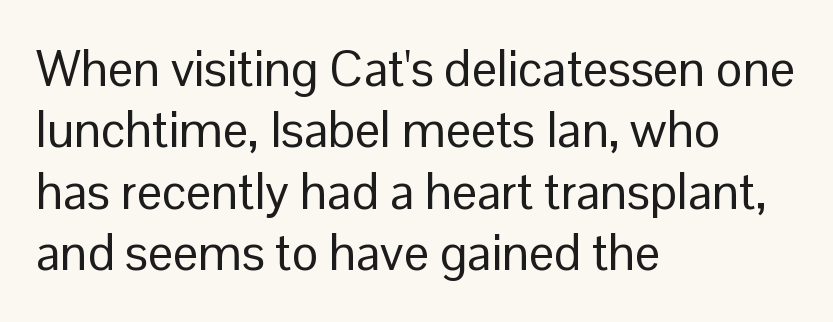
The image shows 50 px regular-weight sans-serif type, upright; set left-aligned, line spacing 1.23x, normal letter spacing, not underlined; low stroke contrast and a medium x-height.
